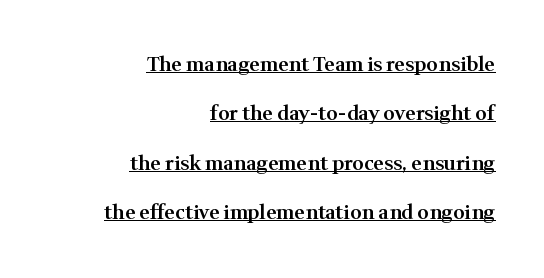
No extra tracking has been applied to these lines. A roman cut, with each character standing at attention. A student would call this right alignment; a typographer would say flush right, rag left. The lines are spread far apart with generous leading. Every word sits above its own underline.
